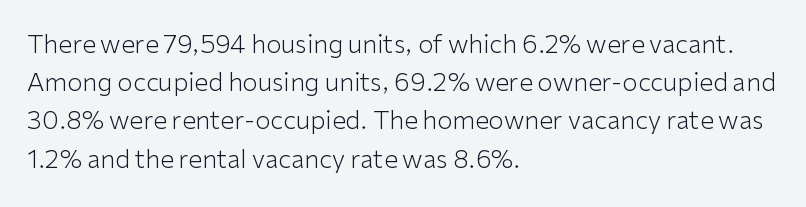
The image shows 25 px text type, upright; set left-aligned, normal line spacing (1.53x), normal letter spacing, not underlined.
